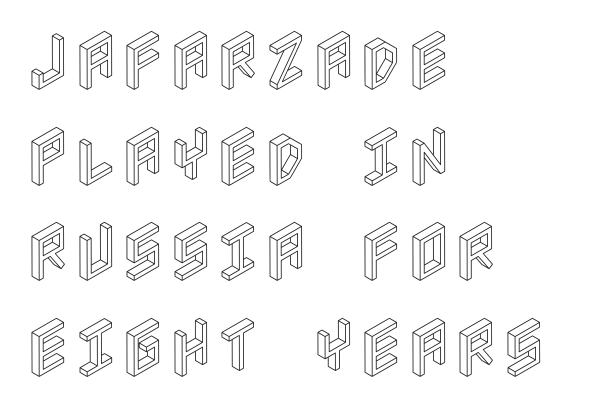
Q: Is the text italic (slanted)? A: No, it is upright.
Q: Is the text underlined? A: No.
Q: How is the paragraph aligned? A: Left-aligned.
Q: Is the spacing between letters normal or unusually wide? A: Normal.
Q: Is the spacing between lines tight, normal or loose? A: Normal.
Q: Width (condensed, normal, or wide)? A: Condensed.
Q: x-height? A: Large.
